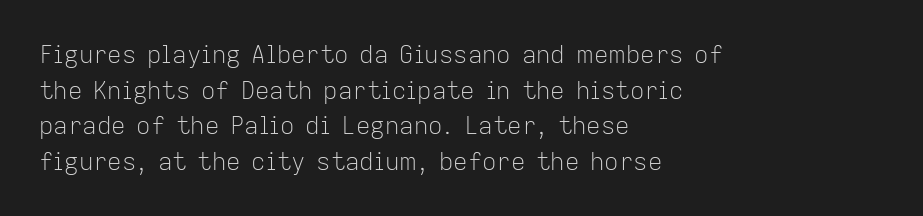
The image shows 24 px text type, upright; set left-aligned, normal line spacing (1.48x), normal letter spacing, not underlined.
